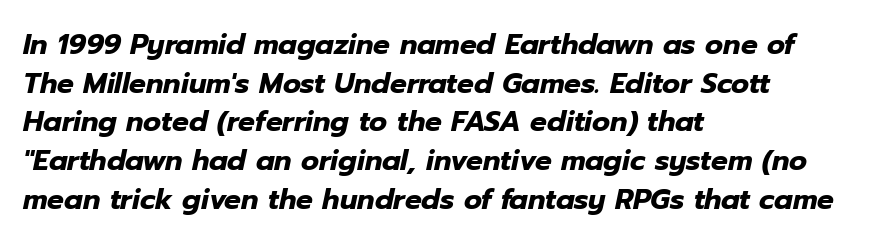
Note the varied advance widths — an 'i' is clearly narrower than an 'm'. The font's italic variant was chosen for this text. Caption: bold face, heavy strokes. The line texture is even and compact thanks to regular tracking. Is the block centered? No — it sits flush against the left margin.
